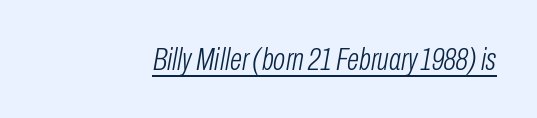
The passage shown is typed in a proportional face where columns would drift. You can see a thin bar hugging the bottom of the glyphs. Inter-character spacing is left at the font's built-in metrics. This sample uses an oblique cut, with every glyph tilted off the vertical. The typesetting does not lean heavy: it is not bold.
